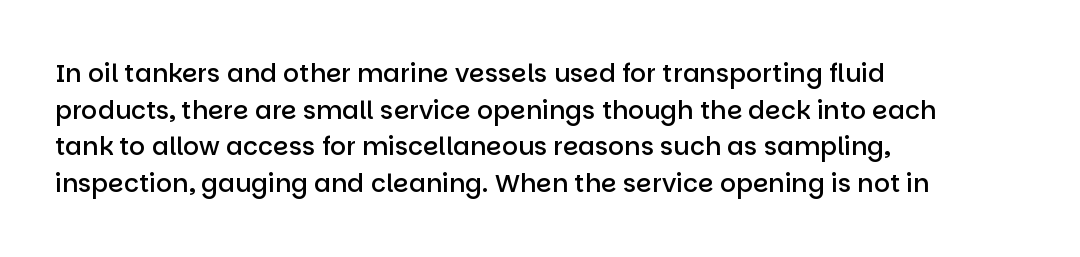
The gaps between neighbouring characters are ordinary and unremarkable. Clear beneath every line of the passage. The lettering holds an erect, upright posture throughout. Line starts are locked; line ends wander.
